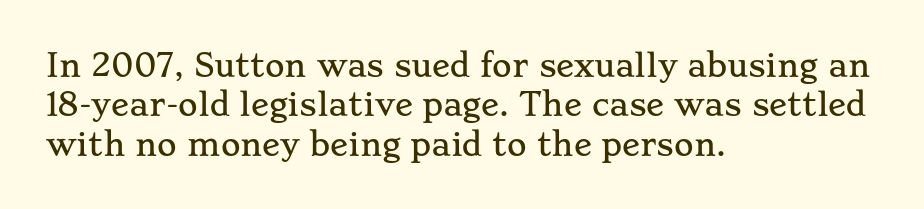
Q: Is the text italic (slanted)? A: No, it is upright.
Q: Is the typeface a serif or a sans-serif typeface? A: Serif.
Q: Is the text underlined? A: No.
Q: How is the paragraph aligned? A: Left-aligned.
Q: Is the spacing between letters normal or unusually wide? A: Normal.
Q: Is the spacing between lines tight, normal or loose? A: Normal.
Q: Width (condensed, normal, or wide)? A: Wide.
Q: Stroke contrast? A: Low.
Q: x-height? A: Small.
Q: Monospaced? A: No.
